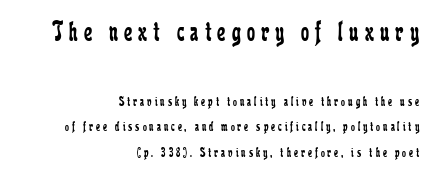
Q: Is the text bold? A: No.
Q: Is the text italic (slanted)? A: No, it is upright.
Q: Is the typeface a serif or a sans-serif typeface? A: Serif.
Q: Is the text underlined? A: No.
Q: How is the paragraph aligned? A: Right-aligned.
Q: Is the spacing between letters normal or unusually wide? A: Unusually wide.
Q: Which block of text is set in a larger size, the first (top) or the second (bottom)? A: The first (top) one.
Q: Width (condensed, normal, or wide)? A: Condensed.
Q: Stroke contrast? A: Low.
Q: x-height? A: Medium.
Q: Monospaced? A: No.
